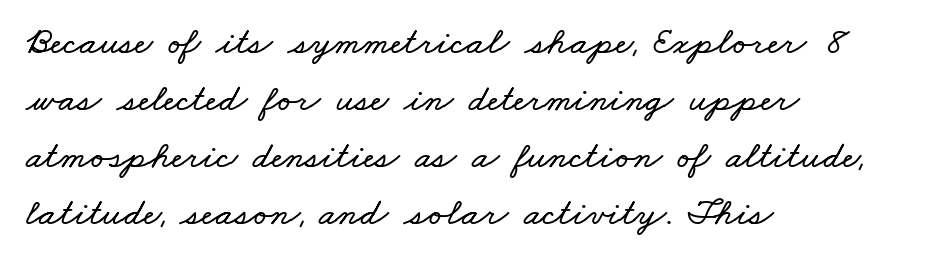
Q: Is the text underlined? A: No.
Q: How is the paragraph aligned? A: Left-aligned.
Q: Is the spacing between letters normal or unusually wide? A: Normal.
Q: Is the spacing between lines tight, normal or loose? A: Normal.
Q: Width (condensed, normal, or wide)? A: Wide.
Q: Stroke contrast? A: Low.
Q: x-height? A: Small.
Q: Monospaced? A: No.
